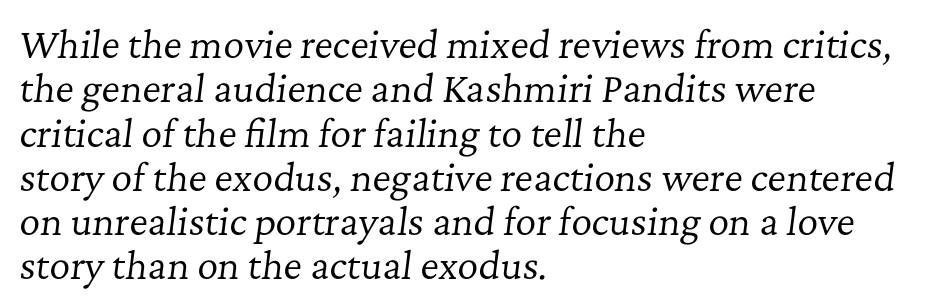
{"serif": "yes", "italic": "yes", "lean": "right", "slant_degrees": 7, "bold": "no", "weight": "regular", "width": "normal", "stroke_contrast": "low", "x_height": "medium", "monospaced": "no", "underline": "no", "align": "left", "line_spacing_ratio": 1.23, "letter_spacing": "normal", "letter_spacing_em": 0.0, "glyph_px": 36}
